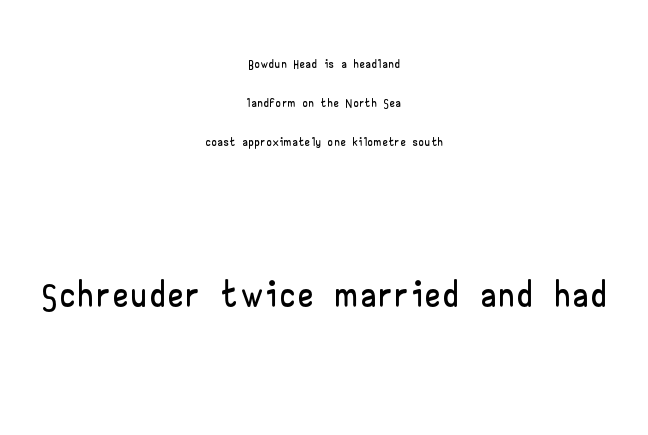
{"serif": "no", "italic": "no", "width": "wide", "stroke_contrast": "low", "x_height": "small", "monospaced": "no", "underline": "no", "align": "center", "line_spacing": "loose", "line_spacing_ratio": 2.18, "larger_block": "second", "size_ratio": 3.0, "glyph_px": 54}
